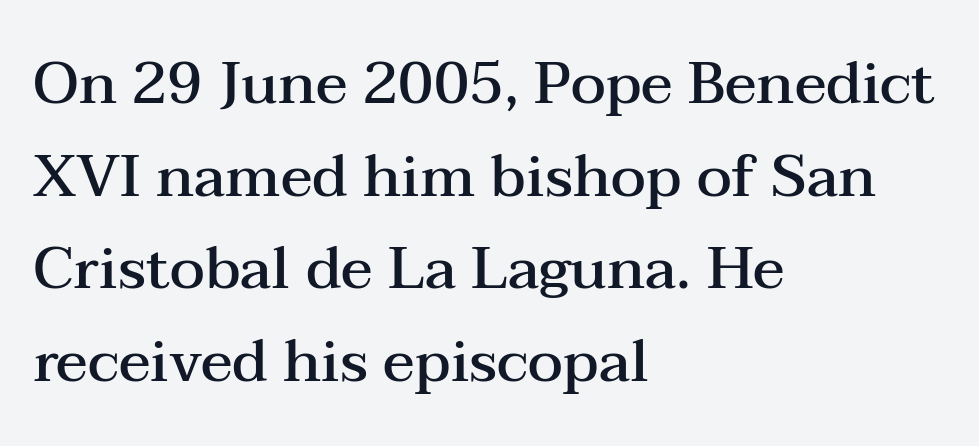
Q: Is the text bold? A: Semi-bold.
Q: Is the text italic (slanted)? A: No, it is upright.
Q: Is the typeface a serif or a sans-serif typeface? A: Serif.
Q: Is the text underlined? A: No.
Q: How is the paragraph aligned? A: Left-aligned.
Q: Is the spacing between letters normal or unusually wide? A: Normal.
Q: Is the spacing between lines tight, normal or loose? A: Normal.
Q: Width (condensed, normal, or wide)? A: Wide.
Q: Stroke contrast? A: Medium.
Q: x-height? A: Medium.
Q: Monospaced? A: No.
